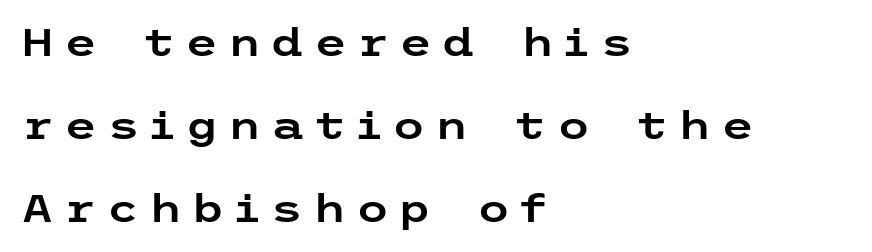
Q: Is the text italic (slanted)? A: No, it is upright.
Q: Is the typeface a serif or a sans-serif typeface? A: Sans-serif.
Q: Is the text underlined? A: No.
Q: How is the paragraph aligned? A: Left-aligned.
Q: Is the spacing between letters normal or unusually wide? A: Unusually wide.
Q: Is the spacing between lines tight, normal or loose? A: Loose.
Q: Width (condensed, normal, or wide)? A: Wide.
Q: Stroke contrast? A: Low.
Q: x-height? A: Medium.
